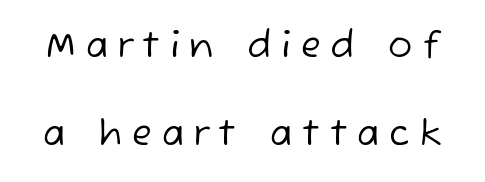
Q: Is the text bold? A: No.
Q: Is the typeface a serif or a sans-serif typeface? A: Sans-serif.
Q: Is the text underlined? A: No.
Q: Is the spacing between letters normal or unusually wide? A: Unusually wide.
Q: Is the spacing between lines tight, normal or loose? A: Loose.
Q: Width (condensed, normal, or wide)? A: Normal.
Q: Stroke contrast? A: Low.
Q: x-height? A: Medium.
Q: Monospaced? A: No.
